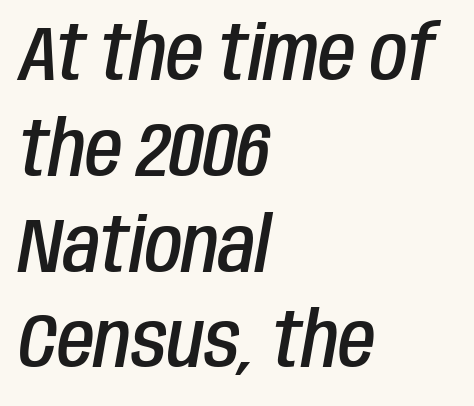
This is moderately heavy type, rendered in semibold. One glance says typical: line gaps are just what's usual. These lines are rendered in a variable-pitch font. The paragraph has a hard left edge and a soft right edge. It's the slanting kind of type.
